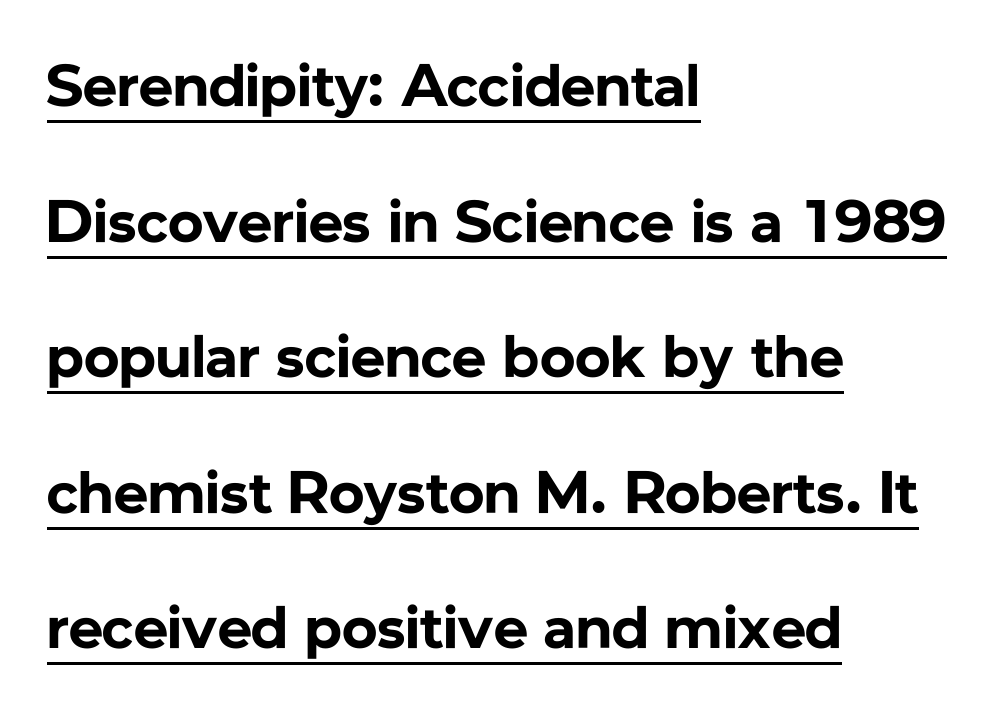
Q: Is the text bold? A: Yes.
Q: Is the text italic (slanted)? A: No, it is upright.
Q: Is the typeface a serif or a sans-serif typeface? A: Sans-serif.
Q: Is the text underlined? A: Yes.
Q: How is the paragraph aligned? A: Left-aligned.
Q: Is the spacing between letters normal or unusually wide? A: Normal.
Q: Is the spacing between lines tight, normal or loose? A: Loose.
Q: Width (condensed, normal, or wide)? A: Normal.
Q: Stroke contrast? A: Low.
Q: x-height? A: Medium.
Q: Monospaced? A: No.
